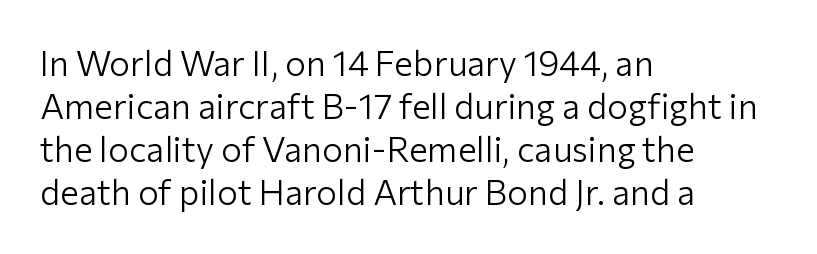
{"serif": "no", "italic": "no", "bold": "no", "weight": "light", "width": "normal", "stroke_contrast": "low", "x_height": "medium", "monospaced": "no", "underline": "no", "align": "left", "line_spacing_ratio": 1.23, "letter_spacing": "normal", "letter_spacing_em": 0.0, "glyph_px": 35}
